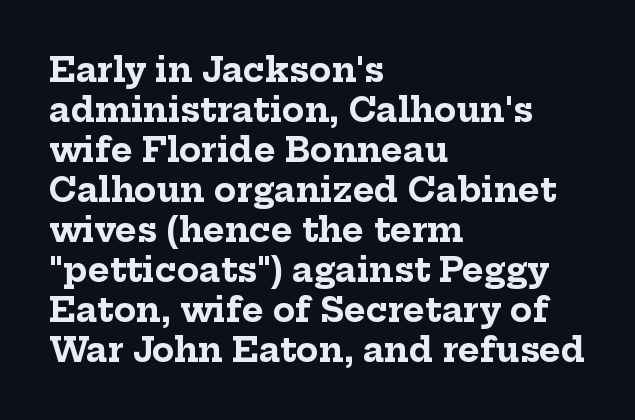
The image shows 33 px bold serif type, upright; set left-aligned, line spacing 1.21x, normal letter spacing, not underlined; low stroke contrast and a medium x-height.
